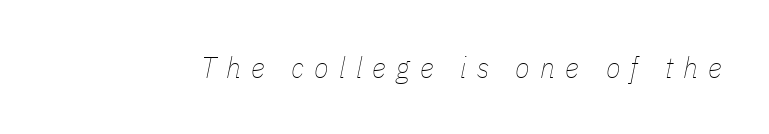
Q: Is the text bold? A: No.
Q: Is the text italic (slanted)? A: Yes, it leans right by about 11 degrees.
Q: Is the text underlined? A: No.
Q: Is the spacing between letters normal or unusually wide? A: Unusually wide.
Q: Width (condensed, normal, or wide)? A: Condensed.
Q: Stroke contrast? A: Low.
Q: x-height? A: Medium.
Q: Monospaced? A: No.
